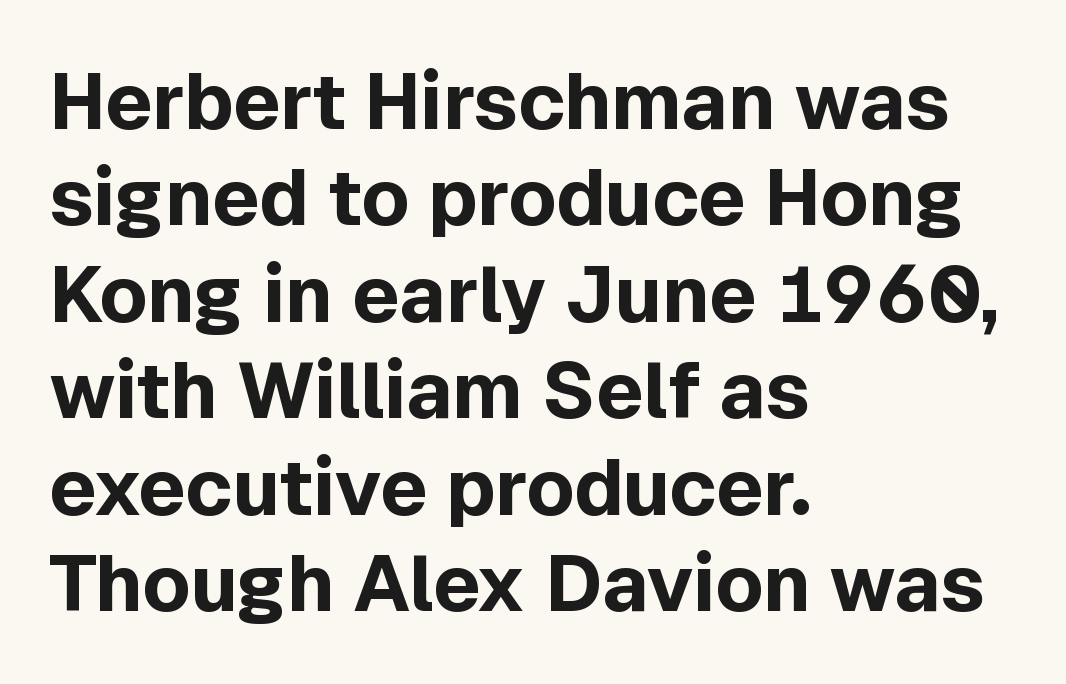
Q: Is the text bold? A: Yes.
Q: Is the text italic (slanted)? A: No, it is upright.
Q: Is the typeface a serif or a sans-serif typeface? A: Sans-serif.
Q: Is the text underlined? A: No.
Q: How is the paragraph aligned? A: Left-aligned.
Q: Is the spacing between letters normal or unusually wide? A: Normal.
Q: Width (condensed, normal, or wide)? A: Normal.
Q: x-height? A: Medium.
Q: Monospaced? A: No.
